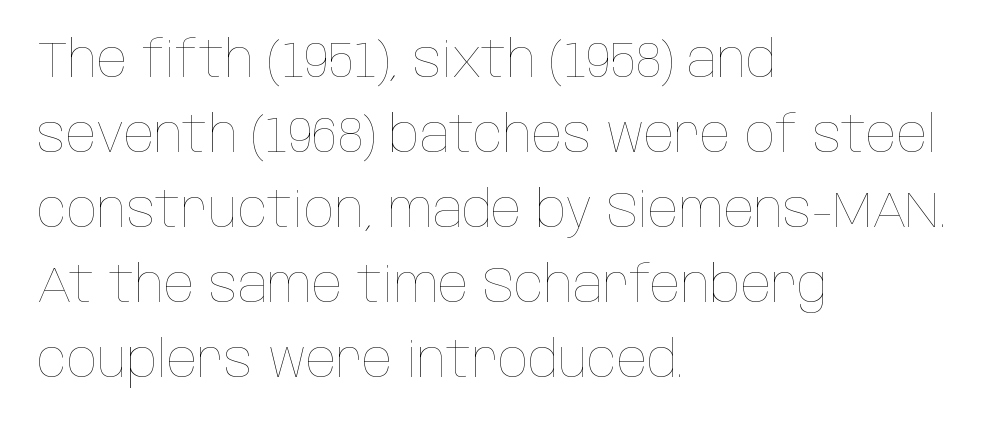
The image shows 50 px thin, condensed type, upright; set left-aligned, normal line spacing (1.5x), normal letter spacing, not underlined; low stroke contrast and a large x-height.
